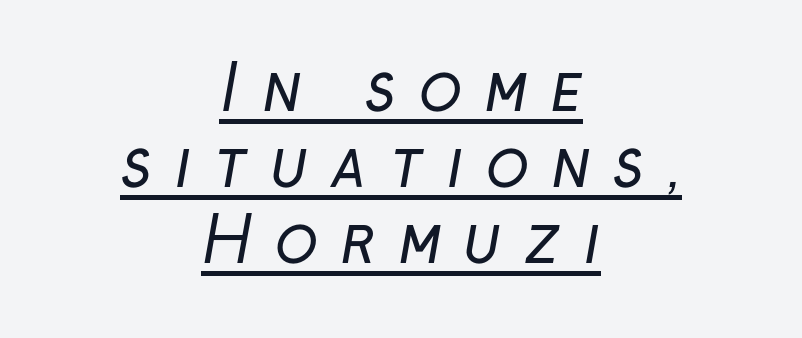
Q: Is the text bold? A: No.
Q: Is the typeface a serif or a sans-serif typeface? A: Sans-serif.
Q: Is the text underlined? A: Yes.
Q: How is the paragraph aligned? A: Centered.
Q: Is the spacing between letters normal or unusually wide? A: Unusually wide.
Q: Width (condensed, normal, or wide)? A: Normal.
Q: Stroke contrast? A: Low.
Q: x-height? A: Medium.
Q: Monospaced? A: No.
